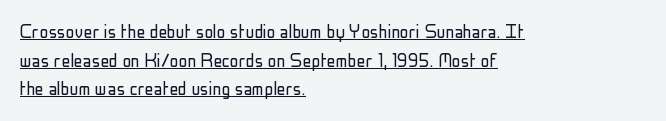
Q: Is the text bold? A: No.
Q: Is the text italic (slanted)? A: No, it is upright.
Q: Is the text underlined? A: Yes.
Q: How is the paragraph aligned? A: Left-aligned.
Q: Is the spacing between letters normal or unusually wide? A: Normal.
Q: Is the spacing between lines tight, normal or loose? A: Normal.
